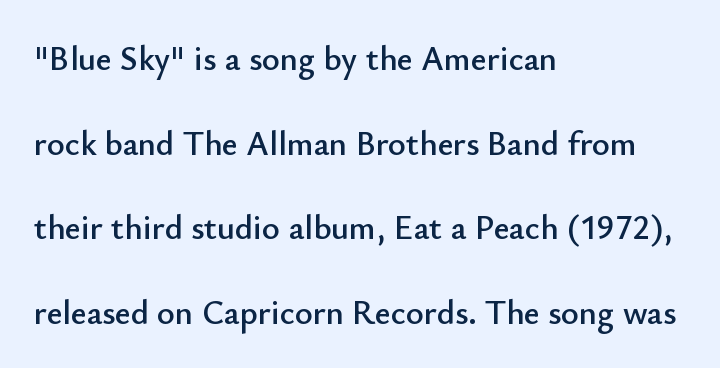
{"serif": "no", "italic": "no", "width": "normal", "stroke_contrast": "low", "x_height": "small", "monospaced": "no", "underline": "no", "align": "left", "line_spacing": "loose", "line_spacing_ratio": 2.49, "letter_spacing": "normal", "letter_spacing_em": 0.0, "glyph_px": 34}
